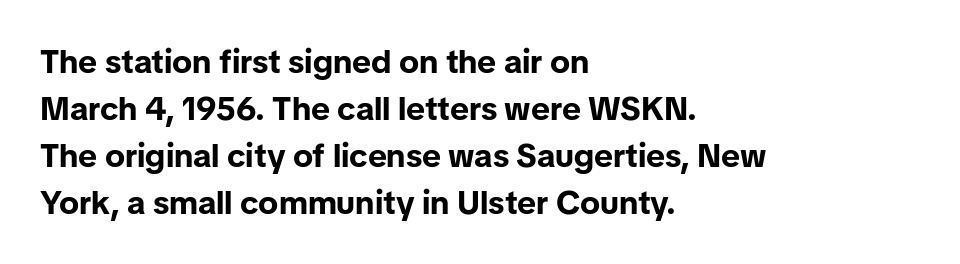
The image shows 33 px bold sans-serif type, upright; set left-aligned, normal line spacing (1.42x), normal letter spacing, not underlined; low stroke contrast and a medium x-height.
